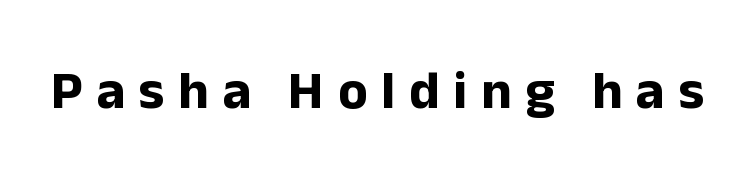
Q: Is the text bold? A: Yes.
Q: Is the text italic (slanted)? A: No, it is upright.
Q: Is the typeface a serif or a sans-serif typeface? A: Sans-serif.
Q: Is the text underlined? A: No.
Q: Is the spacing between letters normal or unusually wide? A: Unusually wide.
Q: Width (condensed, normal, or wide)? A: Normal.
Q: Stroke contrast? A: Low.
Q: x-height? A: Medium.
Q: Monospaced? A: No.
